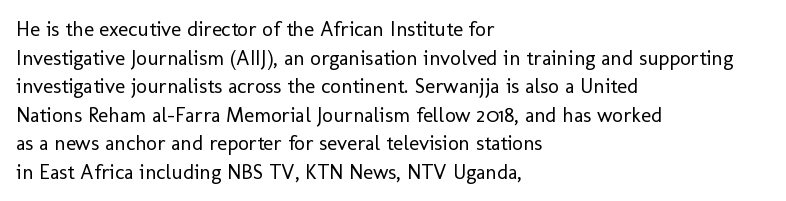
{"italic": "no", "bold": "no", "underline": "no", "align": "left", "line_spacing": "normal", "line_spacing_ratio": 1.36, "letter_spacing": "normal", "letter_spacing_em": 0.0, "glyph_px": 21}
